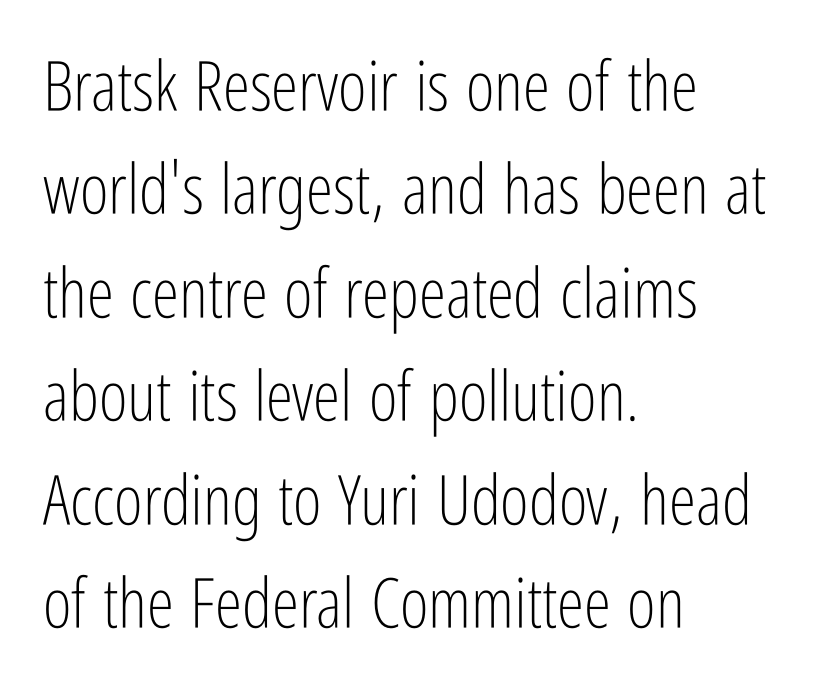
{"serif": "no", "italic": "no", "bold": "no", "weight": "light", "width": "condensed", "stroke_contrast": "low", "x_height": "medium", "monospaced": "no", "underline": "no", "align": "left", "line_spacing": "normal", "line_spacing_ratio": 1.5, "letter_spacing": "normal", "letter_spacing_em": 0.0, "glyph_px": 69}
